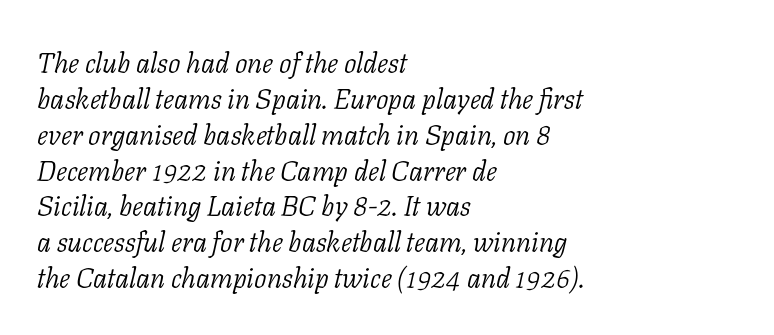
Q: Is the text bold? A: No.
Q: Is the text italic (slanted)? A: Yes, it leans right by about 11 degrees.
Q: Is the typeface a serif or a sans-serif typeface? A: Serif.
Q: Is the text underlined? A: No.
Q: How is the paragraph aligned? A: Left-aligned.
Q: Is the spacing between letters normal or unusually wide? A: Normal.
Q: Is the spacing between lines tight, normal or loose? A: Normal.
Q: Width (condensed, normal, or wide)? A: Normal.
Q: Stroke contrast? A: Low.
Q: x-height? A: Medium.
Q: Monospaced? A: No.
